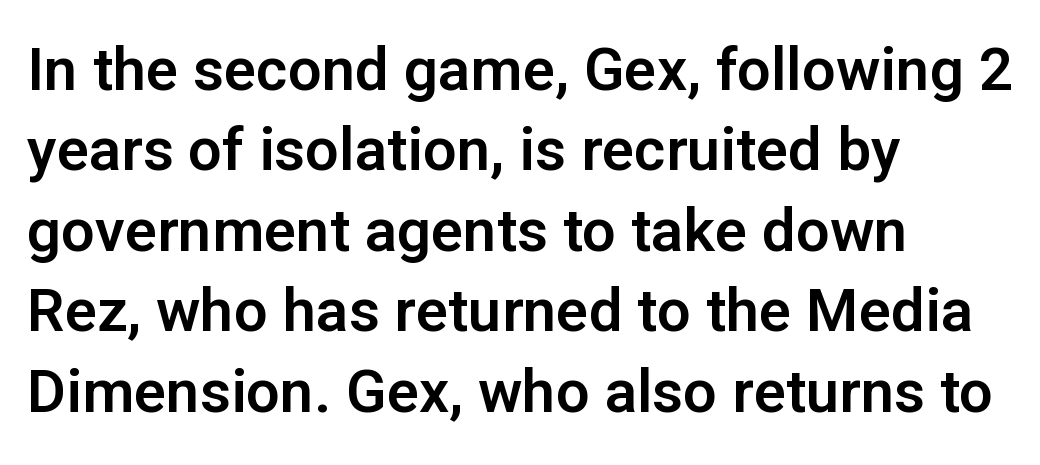
Q: Is the text italic (slanted)? A: No, it is upright.
Q: Is the typeface a serif or a sans-serif typeface? A: Sans-serif.
Q: Is the text underlined? A: No.
Q: How is the paragraph aligned? A: Left-aligned.
Q: Is the spacing between letters normal or unusually wide? A: Normal.
Q: Is the spacing between lines tight, normal or loose? A: Normal.
Q: Width (condensed, normal, or wide)? A: Normal.
Q: Stroke contrast? A: Low.
Q: x-height? A: Medium.
Q: Monospaced? A: No.
